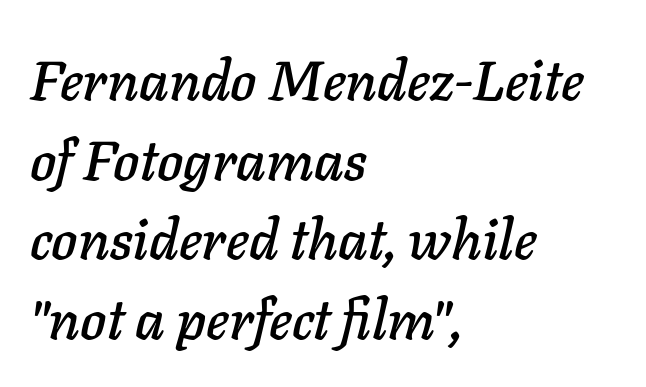
Q: Is the text italic (slanted)? A: Yes, it leans right by about 11 degrees.
Q: Is the text underlined? A: No.
Q: How is the paragraph aligned? A: Left-aligned.
Q: Is the spacing between letters normal or unusually wide? A: Normal.
Q: Is the spacing between lines tight, normal or loose? A: Normal.
Q: Width (condensed, normal, or wide)? A: Normal.
Q: Stroke contrast? A: Low.
Q: x-height? A: Medium.
Q: Monospaced? A: No.
